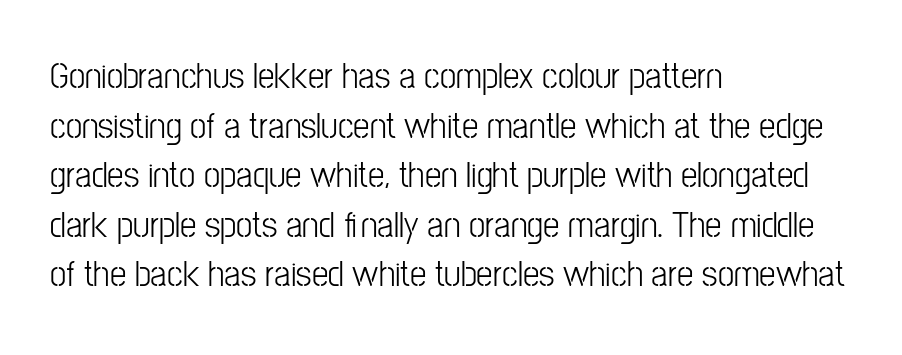
{"serif": "no", "italic": "no", "bold": "no", "weight": "light", "width": "condensed", "stroke_contrast": "low", "x_height": "medium", "monospaced": "no", "underline": "no", "align": "left", "line_spacing": "normal", "line_spacing_ratio": 1.34, "letter_spacing": "normal", "letter_spacing_em": 0.0, "glyph_px": 37}
